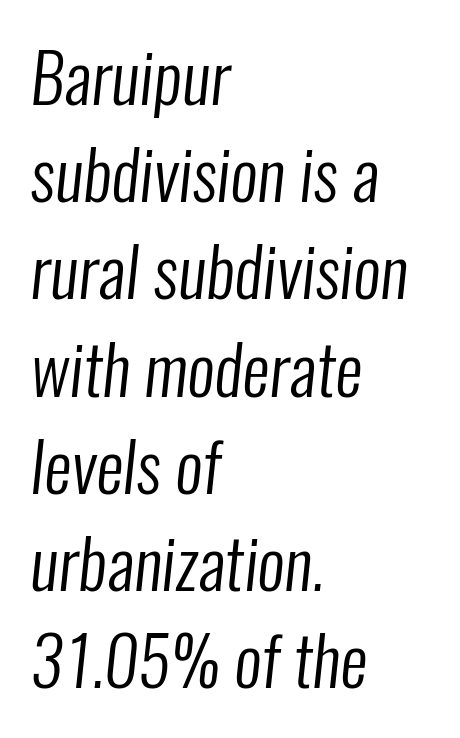
{"serif": "no", "bold": "no", "weight": "regular", "width": "condensed", "stroke_contrast": "low", "x_height": "medium", "monospaced": "no", "underline": "no", "align": "left", "line_spacing": "normal", "line_spacing_ratio": 1.43, "letter_spacing": "normal", "letter_spacing_em": 0.0, "glyph_px": 68}
